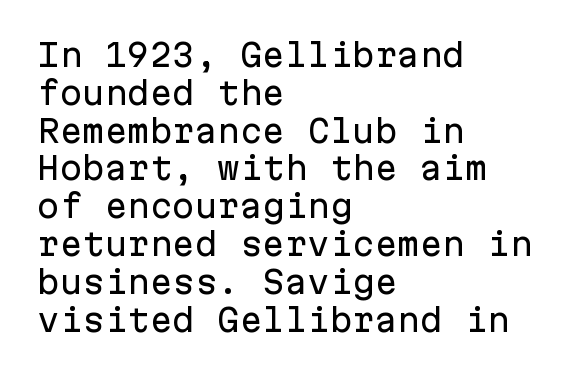
The image shows 30 px sans-serif type, upright, monospaced; set left-aligned, normal line spacing (1.26x), normal letter spacing, not underlined; low stroke contrast and a medium x-height.
